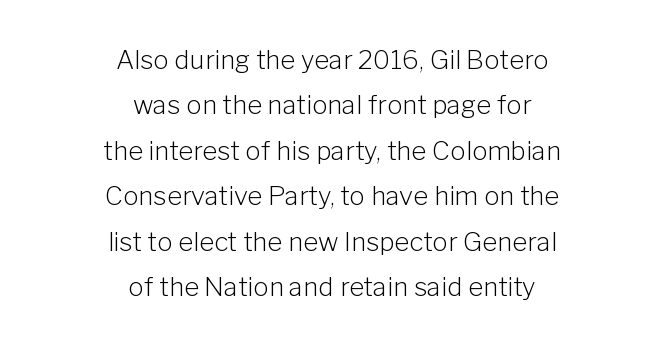
{"italic": "no", "bold": "no", "underline": "no", "align": "center", "line_spacing_ratio": 1.75, "letter_spacing": "normal", "letter_spacing_em": 0.0, "glyph_px": 26}
